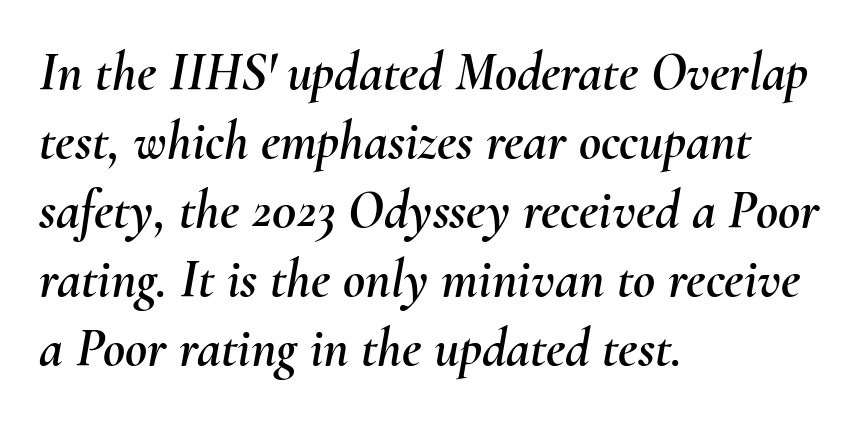
{"italic": "yes", "lean": "right", "slant_degrees": 10, "width": "normal", "stroke_contrast": "medium", "x_height": "small", "monospaced": "no", "underline": "no", "align": "left", "line_spacing": "normal", "line_spacing_ratio": 1.28, "letter_spacing": "normal", "letter_spacing_em": 0.0, "glyph_px": 54}
